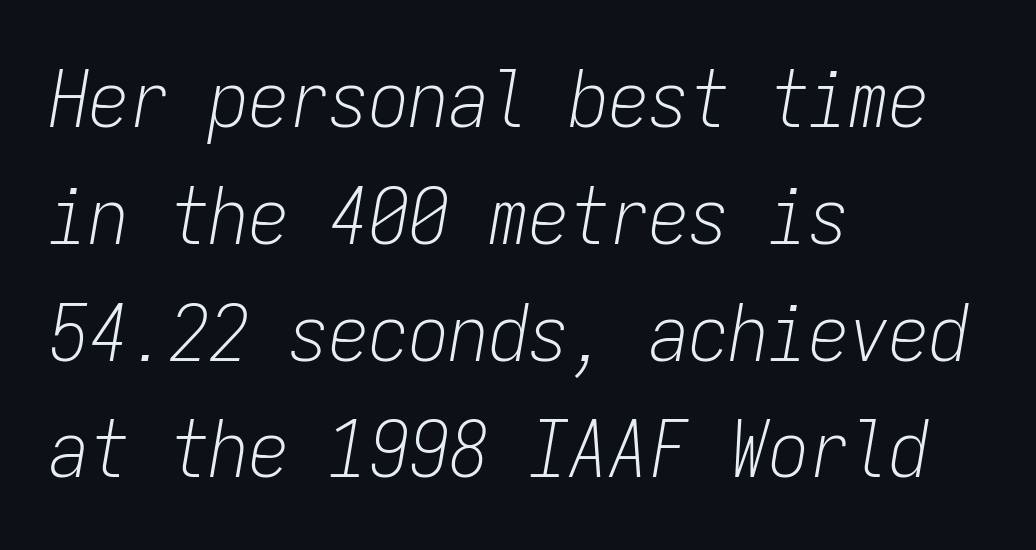
Caption: standard tracking, unaltered. Notice how the passage keeps a crisp vertical edge on the left only. This is oblique type, the kind used for emphasis or titles. Type without underlining. Monospaced: the letters line up in strict vertical columns.
